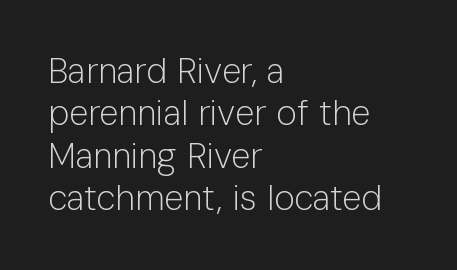
{"serif": "no", "italic": "no", "bold": "no", "weight": "light", "width": "normal", "stroke_contrast": "low", "x_height": "medium", "monospaced": "no", "underline": "no", "align": "left", "line_spacing_ratio": 1.21, "letter_spacing": "normal", "letter_spacing_em": 0.0, "glyph_px": 35}
